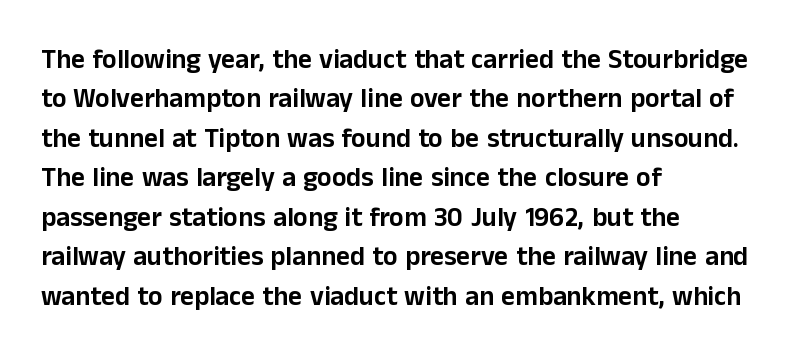
Rule under the text: the space is simply empty. The passage is arranged the way most books set body copy — flush left. This is the regular roman posture of the typeface. Default kerning and tracking; the words read as compact shapes.
